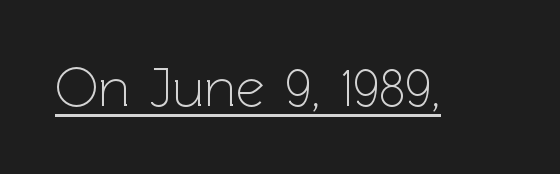
The image shows 56 px light sans-serif type, upright; set normal letter spacing, underlined; low stroke contrast and a medium x-height.
